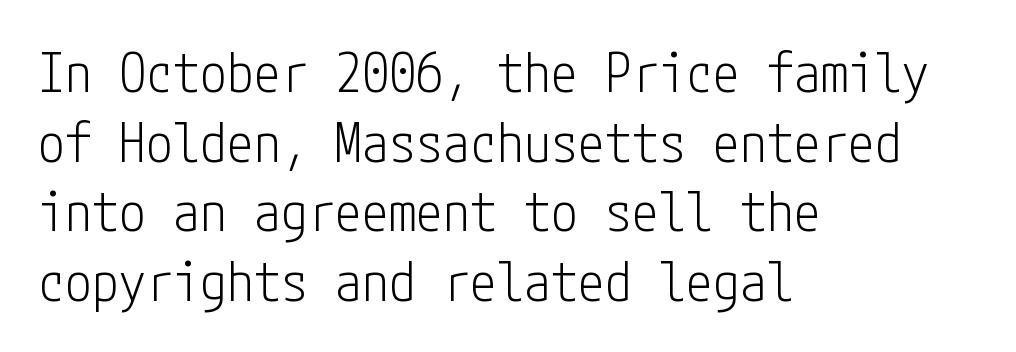
Q: Is the text bold? A: No.
Q: Is the text italic (slanted)? A: No, it is upright.
Q: Is the typeface a serif or a sans-serif typeface? A: Sans-serif.
Q: Is the text underlined? A: No.
Q: How is the paragraph aligned? A: Left-aligned.
Q: Is the spacing between letters normal or unusually wide? A: Normal.
Q: Is the spacing between lines tight, normal or loose? A: Normal.
Q: Width (condensed, normal, or wide)? A: Condensed.
Q: Stroke contrast? A: Low.
Q: x-height? A: Medium.
